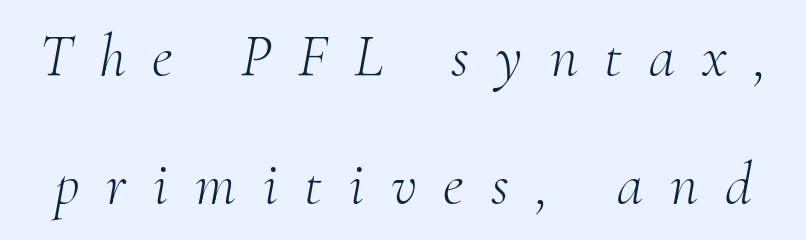
The type family on display is of the serif kind. Letters rest on an invisible, unmarked baseline. Each letter keeps its own natural width here, so spacing adapts to shape. A typesetter would call this heavily tracked-out type. Ink coverage per letter is moderate at most. An italicized treatment has been applied to the whole sample.
